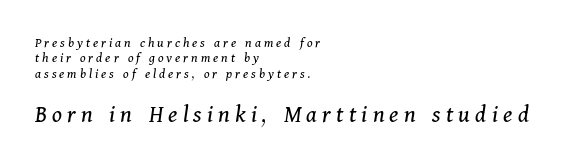
{"italic": "yes", "lean": "right", "slant_degrees": 11, "bold": "no", "underline": "no", "align": "left", "line_spacing": "tight", "line_spacing_ratio": 1.1, "letter_spacing": "wide", "letter_spacing_em": 0.21, "larger_block": "second", "size_ratio": 1.79, "glyph_px": 25}
